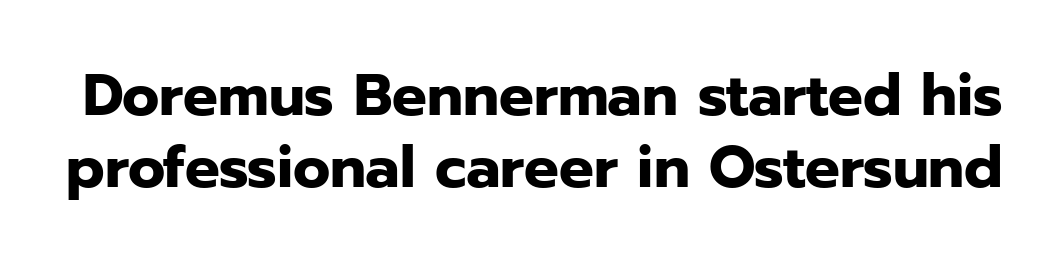
Q: Is the text bold? A: Yes.
Q: Is the text italic (slanted)? A: No, it is upright.
Q: Is the typeface a serif or a sans-serif typeface? A: Sans-serif.
Q: Is the text underlined? A: No.
Q: Is the spacing between letters normal or unusually wide? A: Normal.
Q: Width (condensed, normal, or wide)? A: Normal.
Q: Stroke contrast? A: Low.
Q: x-height? A: Medium.
Q: Monospaced? A: No.
